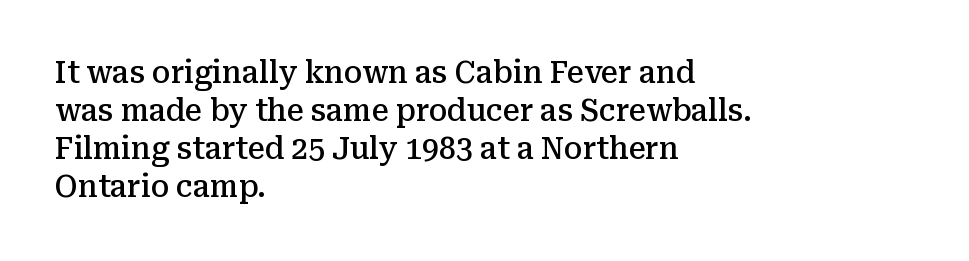
Q: Is the text bold? A: Semi-bold.
Q: Is the text italic (slanted)? A: No, it is upright.
Q: Is the typeface a serif or a sans-serif typeface? A: Serif.
Q: Is the text underlined? A: No.
Q: How is the paragraph aligned? A: Left-aligned.
Q: Is the spacing between letters normal or unusually wide? A: Normal.
Q: Is the spacing between lines tight, normal or loose? A: Normal.
Q: Width (condensed, normal, or wide)? A: Normal.
Q: Stroke contrast? A: Medium.
Q: x-height? A: Medium.
Q: Monospaced? A: No.
